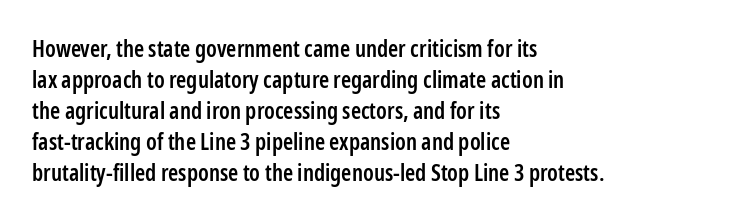
A bare baseline throughout the passage. The gaps between neighbouring characters are ordinary and unremarkable. These lines were composed using upright roman letters. Honestly, the row spacing looks completely unremarkable. In terms of weight, the rendering is demibold, just under bold. The typesetter chose a ragged-right arrangement here.
